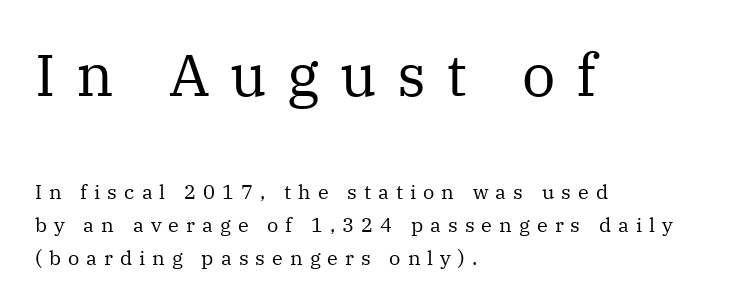
{"serif": "yes", "italic": "no", "bold": "no", "weight": "regular", "width": "normal", "stroke_contrast": "medium", "x_height": "medium", "monospaced": "no", "underline": "no", "align": "left", "line_spacing": "normal", "line_spacing_ratio": 1.63, "letter_spacing": "wide", "letter_spacing_em": 0.35, "larger_block": "first", "size_ratio": 2.95, "glyph_px": 59}
